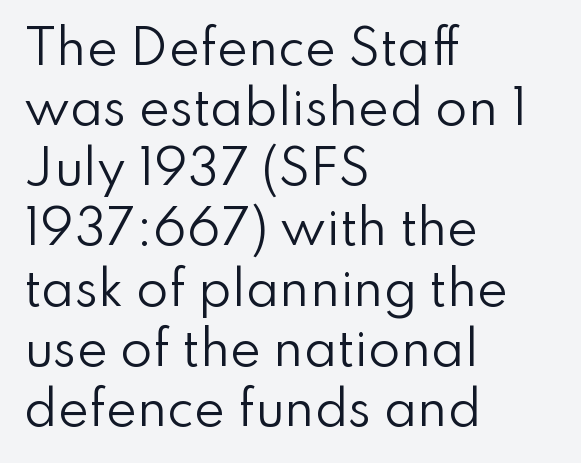
{"serif": "no", "italic": "no", "bold": "no", "weight": "regular", "width": "normal", "stroke_contrast": "low", "x_height": "small", "monospaced": "no", "underline": "no", "align": "left", "line_spacing": "normal", "line_spacing_ratio": 1.28, "letter_spacing": "normal", "letter_spacing_em": 0.0, "glyph_px": 47}
